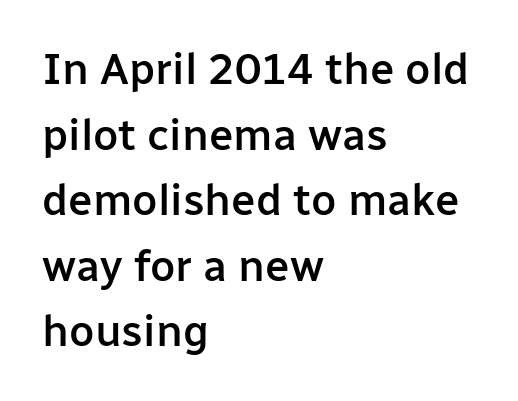
The image shows 44 px semibold sans-serif type, upright; set left-aligned, normal line spacing (1.49x), normal letter spacing, not underlined; low stroke contrast and a medium x-height.
